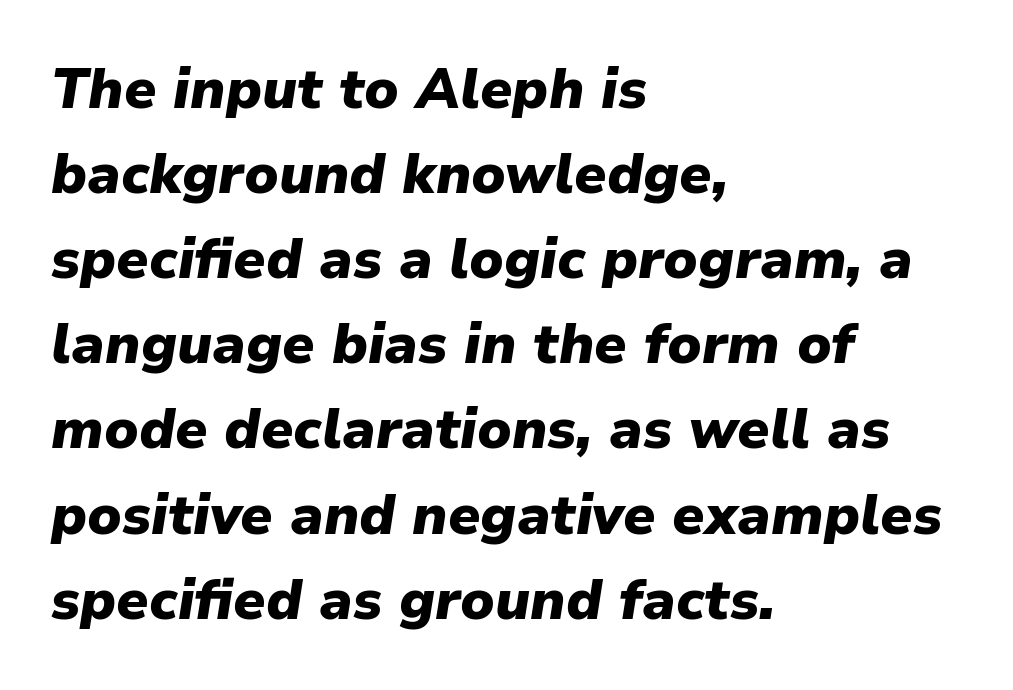
Q: Is the text bold? A: Yes.
Q: Is the text italic (slanted)? A: Yes, it leans right by about 9 degrees.
Q: Is the text underlined? A: No.
Q: How is the paragraph aligned? A: Left-aligned.
Q: Is the spacing between letters normal or unusually wide? A: Normal.
Q: Is the spacing between lines tight, normal or loose? A: Normal.
Q: Width (condensed, normal, or wide)? A: Normal.
Q: Stroke contrast? A: Low.
Q: x-height? A: Medium.
Q: Monospaced? A: No.
